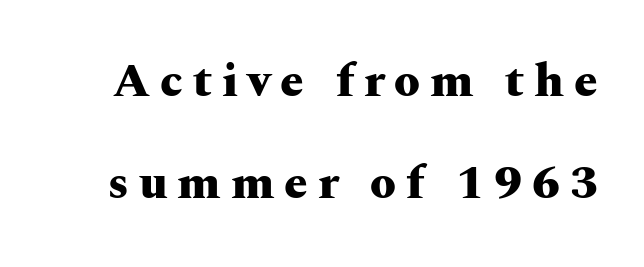
Check the space under the baseline: it is left empty. Check where the strokes stop: tiny serifs finish them off. If you measured baseline to baseline, you'd find a long distance. Students, this is bold: see how much ink each stroke carries. Spacing verdict: proportional, widths tailored to each character.
